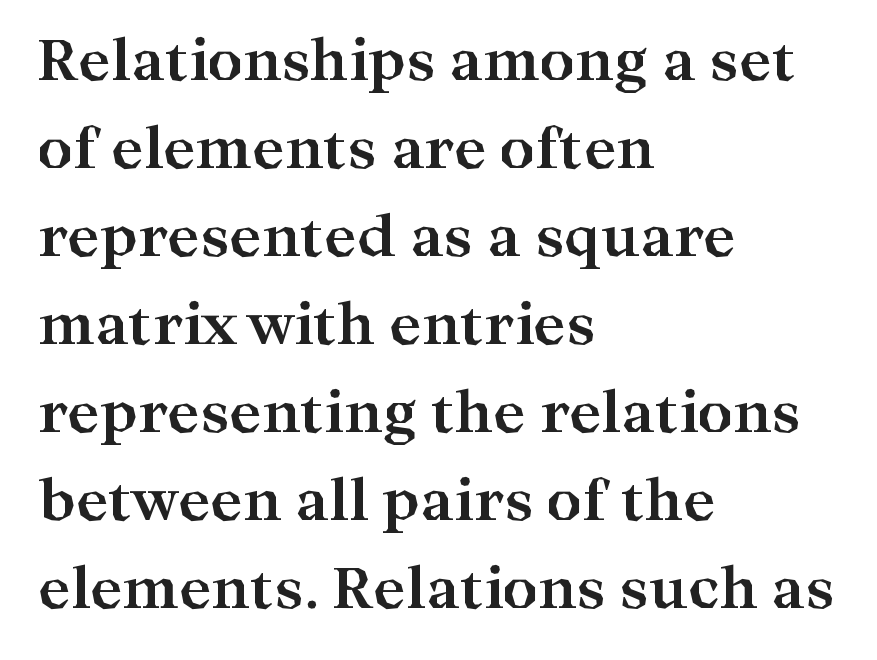
{"serif": "yes", "italic": "no", "bold": "yes", "weight": "bold", "width": "wide", "stroke_contrast": "high", "x_height": "medium", "monospaced": "no", "underline": "no", "align": "left", "line_spacing": "normal", "line_spacing_ratio": 1.6, "letter_spacing": "normal", "letter_spacing_em": 0.0, "glyph_px": 55}
